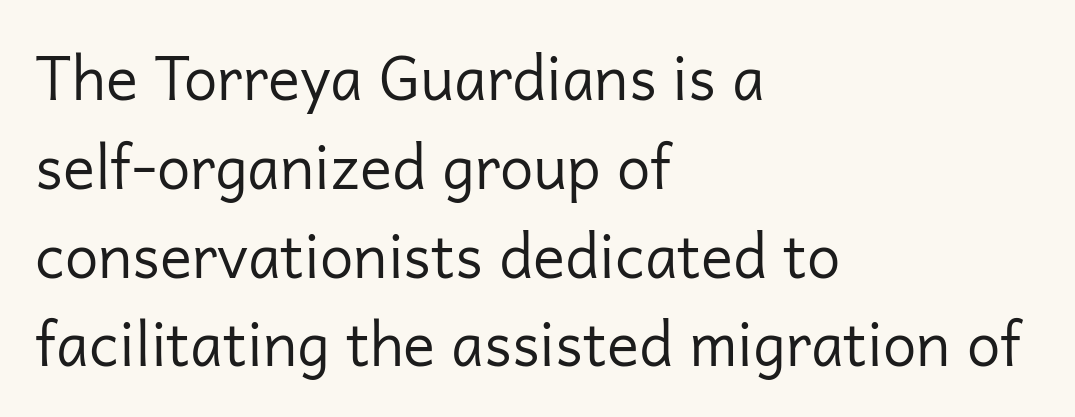
Q: Is the text bold? A: No.
Q: Is the text italic (slanted)? A: No, it is upright.
Q: Is the typeface a serif or a sans-serif typeface? A: Sans-serif.
Q: Is the text underlined? A: No.
Q: How is the paragraph aligned? A: Left-aligned.
Q: Is the spacing between letters normal or unusually wide? A: Normal.
Q: Is the spacing between lines tight, normal or loose? A: Normal.
Q: Width (condensed, normal, or wide)? A: Normal.
Q: Stroke contrast? A: Low.
Q: x-height? A: Medium.
Q: Monospaced? A: No.
